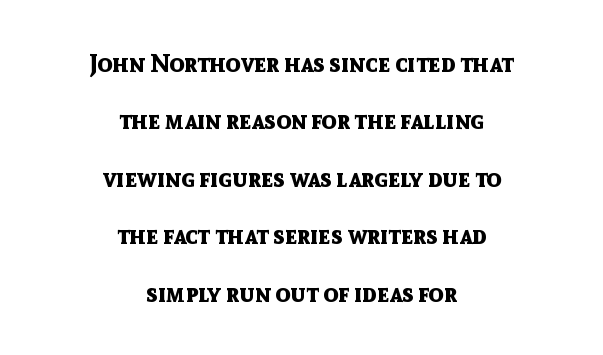
The image shows 25 px bold type, upright; set centered, loose line spacing (2.3x), normal letter spacing, not underlined.
